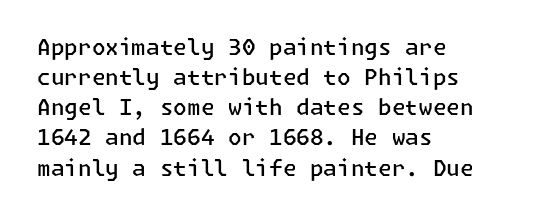
The rows are spaced the way most documents space them. Default kerning and tracking; the words read as compact shapes. Reading down the block, your eye returns to a fixed left position each line. The lettering stays uniformly vertical, giving the passage a roman look. Set as a demibold, roughly 600 on the weight scale.
